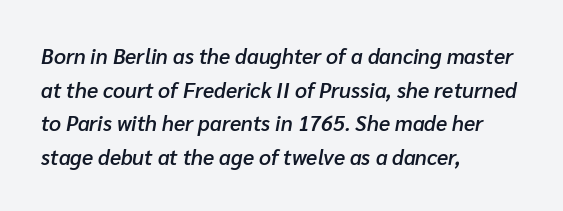
Q: Is the text bold? A: Semi-bold.
Q: Is the text italic (slanted)? A: Yes, it leans right by about 10 degrees.
Q: Is the text underlined? A: No.
Q: How is the paragraph aligned? A: Left-aligned.
Q: Is the spacing between letters normal or unusually wide? A: Normal.
Q: Is the spacing between lines tight, normal or loose? A: Normal.
